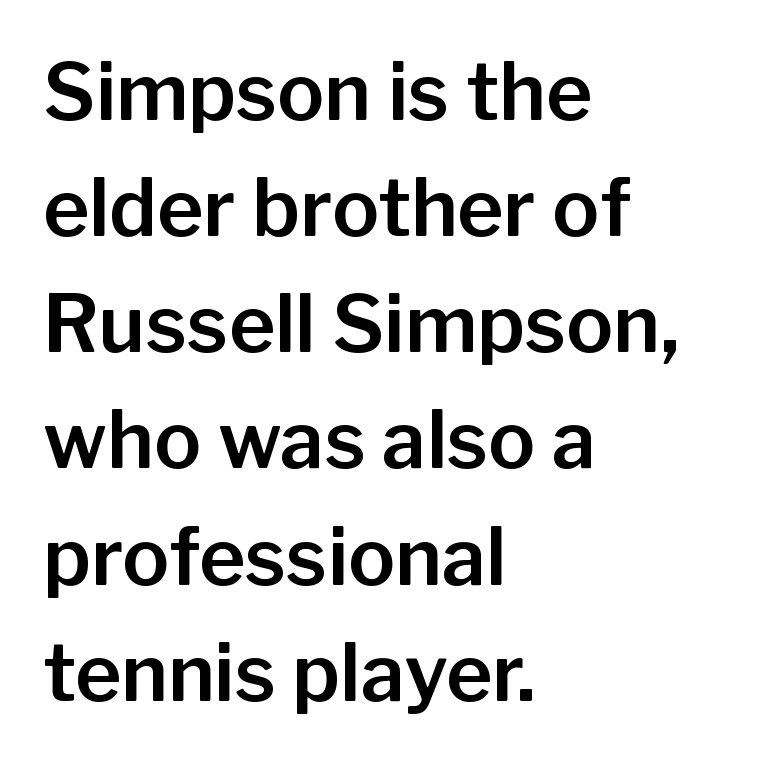
{"serif": "no", "italic": "no", "width": "normal", "stroke_contrast": "low", "x_height": "medium", "monospaced": "no", "underline": "no", "align": "left", "line_spacing": "normal", "line_spacing_ratio": 1.47, "letter_spacing": "normal", "letter_spacing_em": 0.0, "glyph_px": 79}
